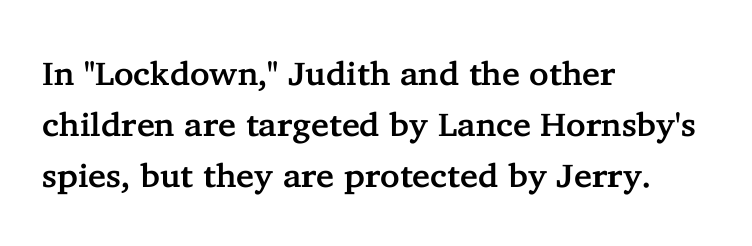
Q: Is the text italic (slanted)? A: No, it is upright.
Q: Is the typeface a serif or a sans-serif typeface? A: Serif.
Q: Is the text underlined? A: No.
Q: How is the paragraph aligned? A: Left-aligned.
Q: Is the spacing between letters normal or unusually wide? A: Normal.
Q: Is the spacing between lines tight, normal or loose? A: Normal.
Q: Width (condensed, normal, or wide)? A: Normal.
Q: Stroke contrast? A: Low.
Q: x-height? A: Medium.
Q: Monospaced? A: No.
